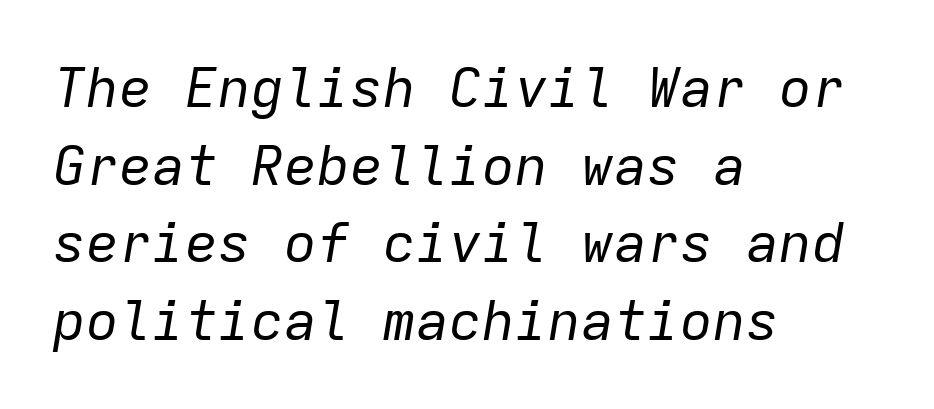
Tracking here is standard; glyphs follow each other at the usual distance. Each stroke keeps to a modest, everyday thickness or less. Monospaced: the letters line up in strict vertical columns. The block of text has a typical density, with ordinary space between rows. This rendering uses left alignment, leaving the right contour irregular. The zone under the glyphs is completely vacant.
